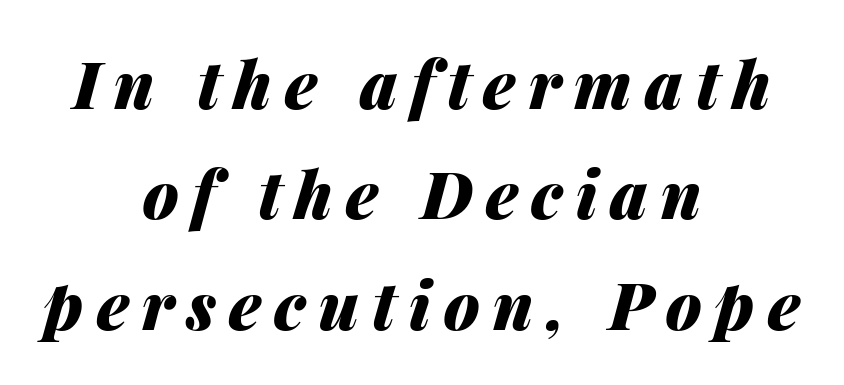
The image shows 65 px heavy type, italic (leaning right); set centered, normal line spacing (1.7x), unusually wide letter spacing (+0.2 em), not underlined; medium stroke contrast and a medium x-height.
